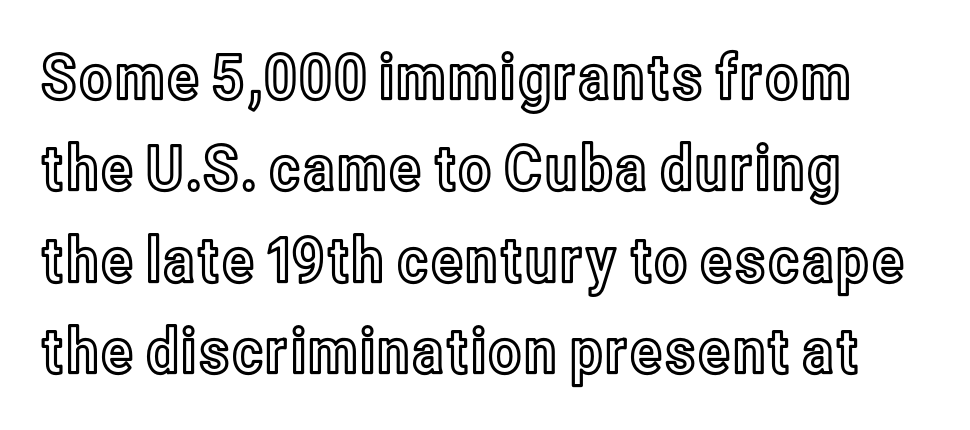
{"italic": "no", "width": "condensed", "x_height": "medium", "monospaced": "no", "underline": "no", "line_spacing": "normal", "line_spacing_ratio": 1.45, "letter_spacing": "normal", "letter_spacing_em": 0.0, "glyph_px": 63}
